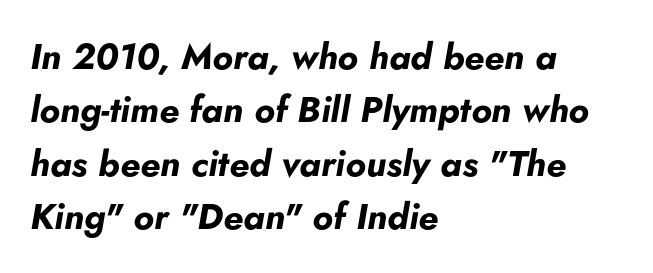
{"italic": "yes", "lean": "right", "slant_degrees": 5, "bold": "yes", "weight": "bold", "width": "normal", "stroke_contrast": "low", "x_height": "small", "monospaced": "no", "underline": "no", "align": "left", "line_spacing": "normal", "line_spacing_ratio": 1.48, "letter_spacing": "normal", "letter_spacing_em": 0.0, "glyph_px": 36}
